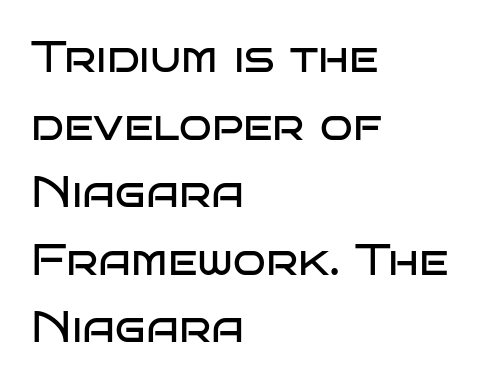
{"serif": "no", "italic": "no", "bold": "no", "weight": "regular", "width": "wide", "stroke_contrast": "low", "x_height": "large", "monospaced": "no", "underline": "no", "align": "left", "line_spacing": "normal", "line_spacing_ratio": 1.57, "letter_spacing": "normal", "letter_spacing_em": 0.0, "glyph_px": 43}
